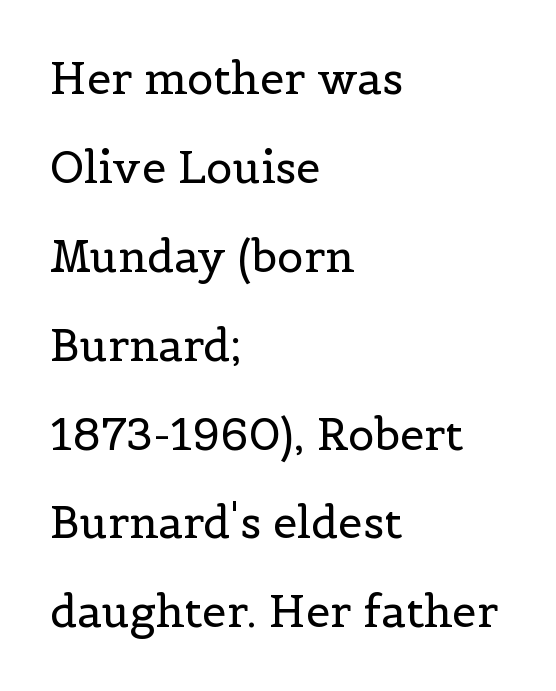
The image shows 44 px regular-weight serif type, upright; set left-aligned, loose line spacing (2.02x), normal letter spacing, not underlined; a medium x-height.
